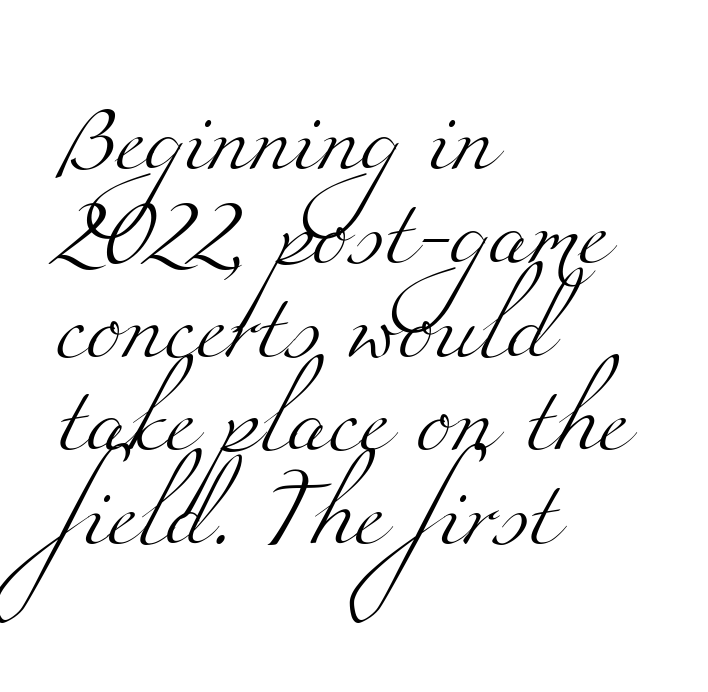
Caption: standard tracking, unaltered. Proportional: the letters do not fall into vertical columns. Check under the words: just untouched page.
